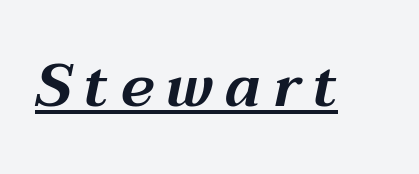
{"italic": "yes", "lean": "right", "slant_degrees": 12, "width": "wide", "stroke_contrast": "medium", "x_height": "medium", "monospaced": "no", "underline": "yes", "letter_spacing": "wide", "letter_spacing_em": 0.2, "glyph_px": 60}
